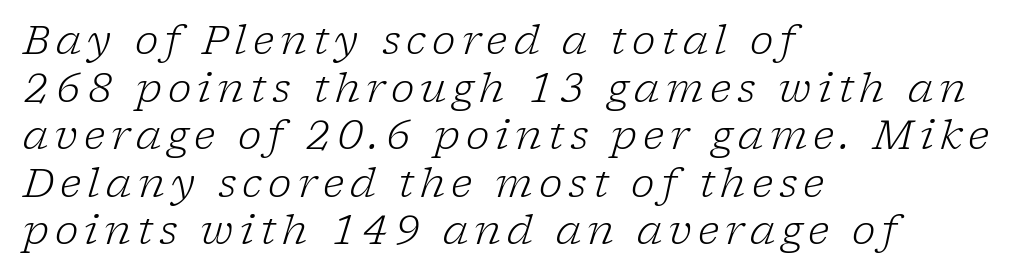
{"serif": "yes", "italic": "yes", "lean": "right", "slant_degrees": 17, "bold": "no", "weight": "light", "width": "normal", "stroke_contrast": "low", "x_height": "medium", "monospaced": "no", "underline": "no", "align": "left", "line_spacing_ratio": 1.19, "glyph_px": 40}
